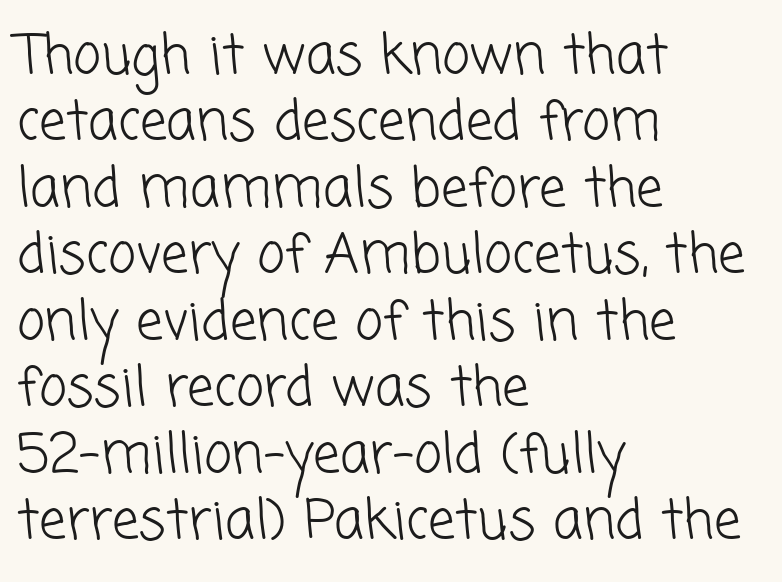
{"serif": "no", "bold": "no", "weight": "light", "width": "normal", "stroke_contrast": "low", "x_height": "medium", "monospaced": "no", "underline": "no", "align": "left", "line_spacing_ratio": 1.23, "letter_spacing": "normal", "letter_spacing_em": 0.0, "glyph_px": 54}
